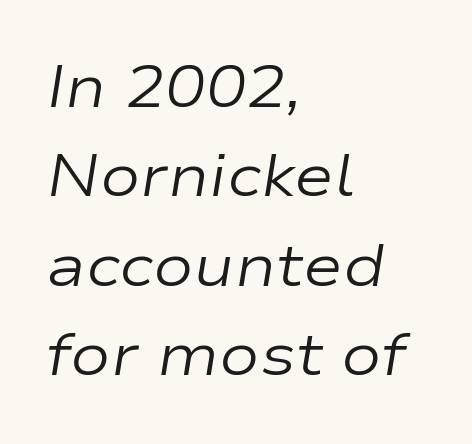
{"italic": "yes", "lean": "right", "slant_degrees": 9, "bold": "no", "weight": "regular", "width": "wide", "stroke_contrast": "low", "x_height": "medium", "monospaced": "no", "underline": "no", "align": "left", "line_spacing": "normal", "line_spacing_ratio": 1.49, "letter_spacing": "normal", "letter_spacing_em": 0.0, "glyph_px": 60}
